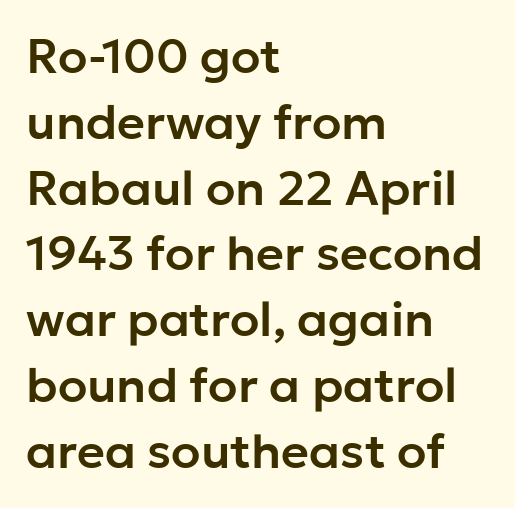
Q: Is the text italic (slanted)? A: No, it is upright.
Q: Is the typeface a serif or a sans-serif typeface? A: Sans-serif.
Q: Is the text underlined? A: No.
Q: How is the paragraph aligned? A: Left-aligned.
Q: Is the spacing between letters normal or unusually wide? A: Normal.
Q: Is the spacing between lines tight, normal or loose? A: Normal.
Q: Width (condensed, normal, or wide)? A: Normal.
Q: Stroke contrast? A: Low.
Q: x-height? A: Medium.
Q: Monospaced? A: No.
